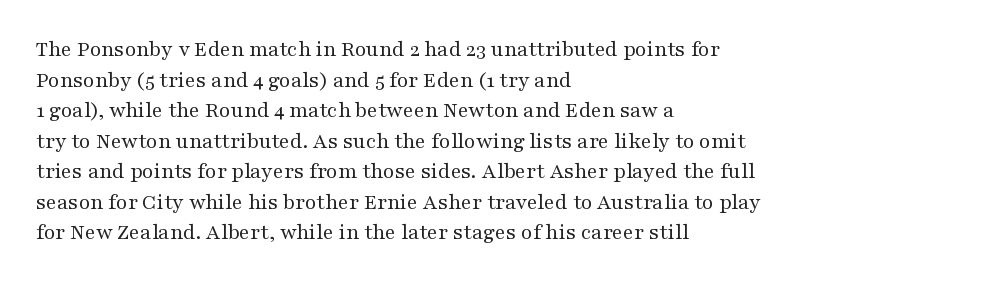
{"italic": "no", "bold": "no", "underline": "no", "align": "left", "line_spacing": "normal", "line_spacing_ratio": 1.39, "letter_spacing": "normal", "letter_spacing_em": 0.0, "glyph_px": 22}
